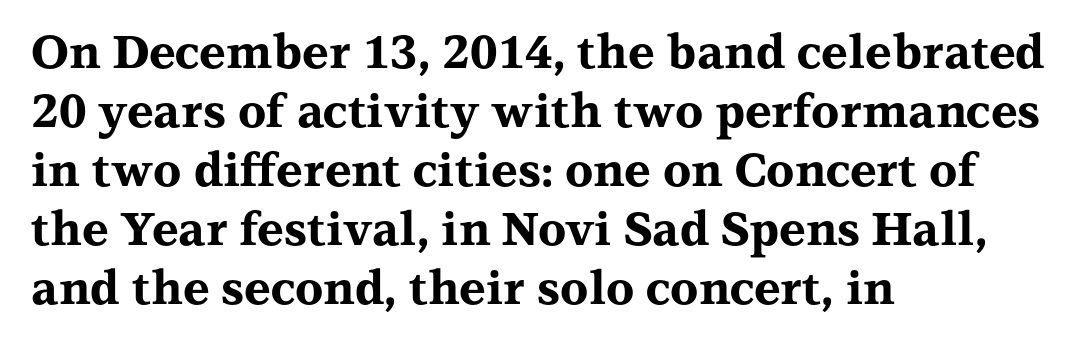
Q: Is the text bold? A: Yes.
Q: Is the text italic (slanted)? A: No, it is upright.
Q: Is the typeface a serif or a sans-serif typeface? A: Serif.
Q: Is the text underlined? A: No.
Q: How is the paragraph aligned? A: Left-aligned.
Q: Is the spacing between letters normal or unusually wide? A: Normal.
Q: Is the spacing between lines tight, normal or loose? A: Normal.
Q: Width (condensed, normal, or wide)? A: Wide.
Q: Stroke contrast? A: Medium.
Q: x-height? A: Medium.
Q: Monospaced? A: No.
